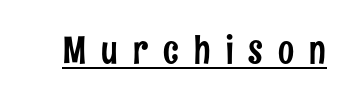
{"serif": "no", "italic": "no", "width": "condensed", "stroke_contrast": "low", "x_height": "medium", "monospaced": "no", "underline": "yes", "letter_spacing": "wide", "letter_spacing_em": 0.4, "glyph_px": 38}
